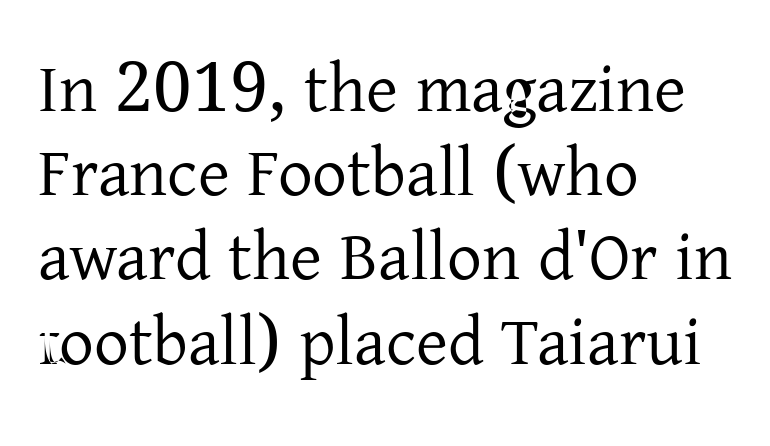
The image shows 69 px regular-weight serif type, upright; set left-aligned, line spacing 1.22x, normal letter spacing, not underlined; low stroke contrast and a medium x-height.
